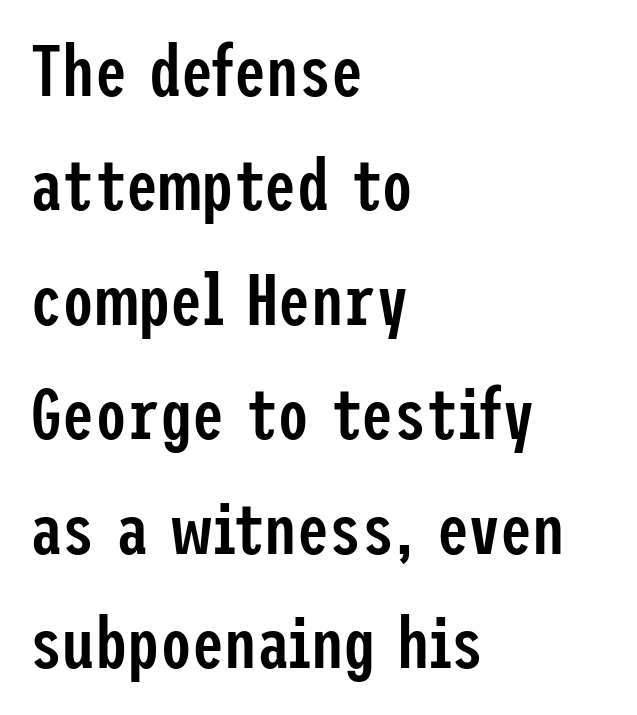
Q: Is the text bold? A: Semi-bold.
Q: Is the text italic (slanted)? A: No, it is upright.
Q: Is the typeface a serif or a sans-serif typeface? A: Sans-serif.
Q: Is the text underlined? A: No.
Q: How is the paragraph aligned? A: Left-aligned.
Q: Is the spacing between letters normal or unusually wide? A: Normal.
Q: Is the spacing between lines tight, normal or loose? A: Normal.
Q: Width (condensed, normal, or wide)? A: Condensed.
Q: Stroke contrast? A: Low.
Q: x-height? A: Medium.
